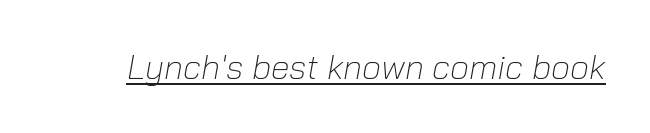
The image shows 34 px light type, italic (leaning right); set normal letter spacing, underlined; low stroke contrast and a medium x-height.
